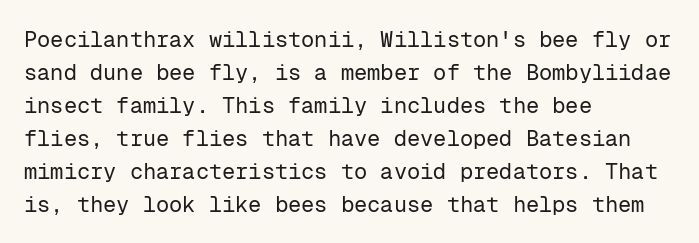
Q: Is the text bold? A: No.
Q: Is the text italic (slanted)? A: No, it is upright.
Q: Is the text underlined? A: No.
Q: How is the paragraph aligned? A: Left-aligned.
Q: Is the spacing between letters normal or unusually wide? A: Normal.
Q: Is the spacing between lines tight, normal or loose? A: Normal.
